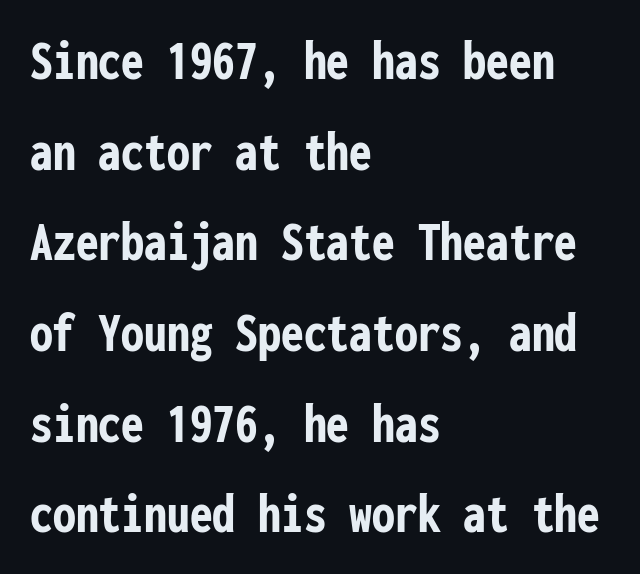
{"serif": "no", "italic": "no", "bold": "yes", "weight": "semibold", "width": "condensed", "stroke_contrast": "low", "x_height": "medium", "monospaced": "yes", "underline": "no", "align": "left", "line_spacing": "normal", "line_spacing_ratio": 1.59, "letter_spacing": "normal", "letter_spacing_em": 0.0, "glyph_px": 57}
